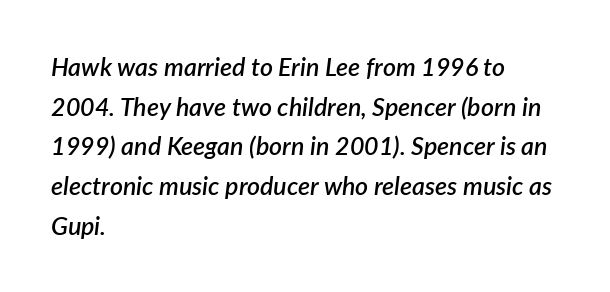
The image shows 25 px text type, italic (leaning right); set left-aligned, normal line spacing (1.59x), normal letter spacing, not underlined.
